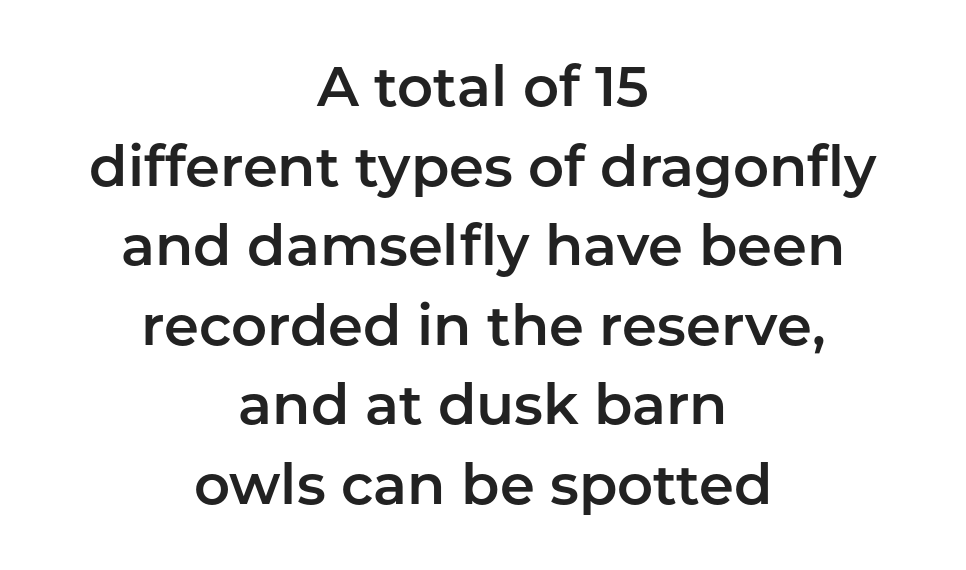
{"serif": "no", "italic": "no", "width": "normal", "stroke_contrast": "low", "x_height": "medium", "monospaced": "no", "underline": "no", "align": "center", "line_spacing": "normal", "line_spacing_ratio": 1.42, "letter_spacing": "normal", "letter_spacing_em": 0.0, "glyph_px": 56}
